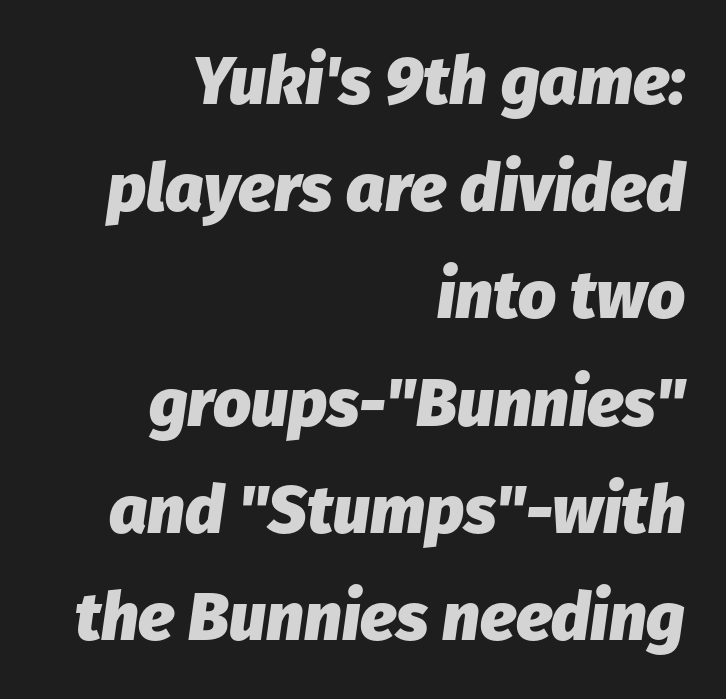
Letter spacing: default. Casual observation: everything's shoved over to the right. What weight is shown? A full bold with thick strokes. The passage shown is not underscored anywhere.
